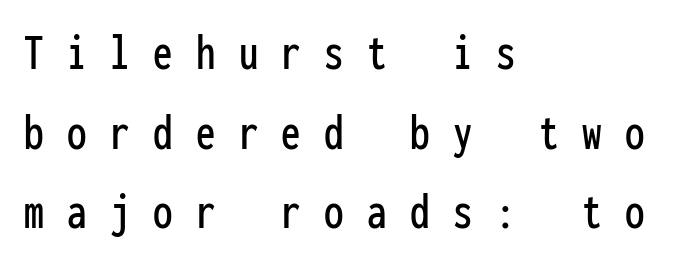
Q: Is the text italic (slanted)? A: No, it is upright.
Q: Is the typeface a serif or a sans-serif typeface? A: Sans-serif.
Q: Is the text underlined? A: No.
Q: How is the paragraph aligned? A: Left-aligned.
Q: Is the spacing between letters normal or unusually wide? A: Unusually wide.
Q: Is the spacing between lines tight, normal or loose? A: Normal.
Q: Width (condensed, normal, or wide)? A: Condensed.
Q: Stroke contrast? A: Low.
Q: x-height? A: Medium.
Q: Monospaced? A: Yes.
